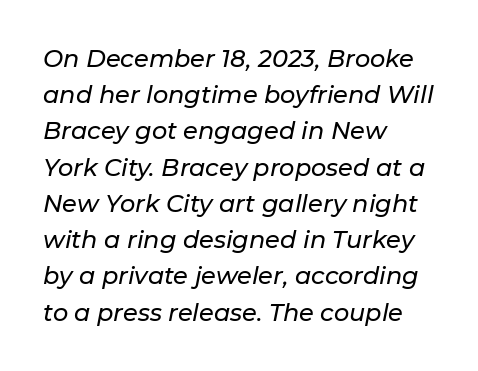
The image shows 24 px text type, italic (leaning right); set left-aligned, normal line spacing (1.51x), normal letter spacing, not underlined.
